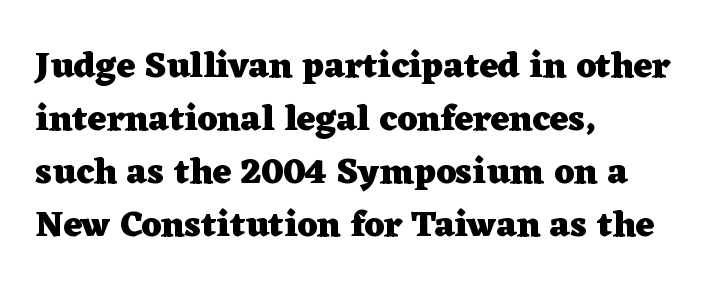
{"serif": "yes", "italic": "no", "bold": "yes", "weight": "heavy", "width": "wide", "stroke_contrast": "low", "x_height": "medium", "monospaced": "no", "underline": "no", "align": "left", "line_spacing": "normal", "line_spacing_ratio": 1.47, "letter_spacing": "normal", "letter_spacing_em": 0.0, "glyph_px": 36}
